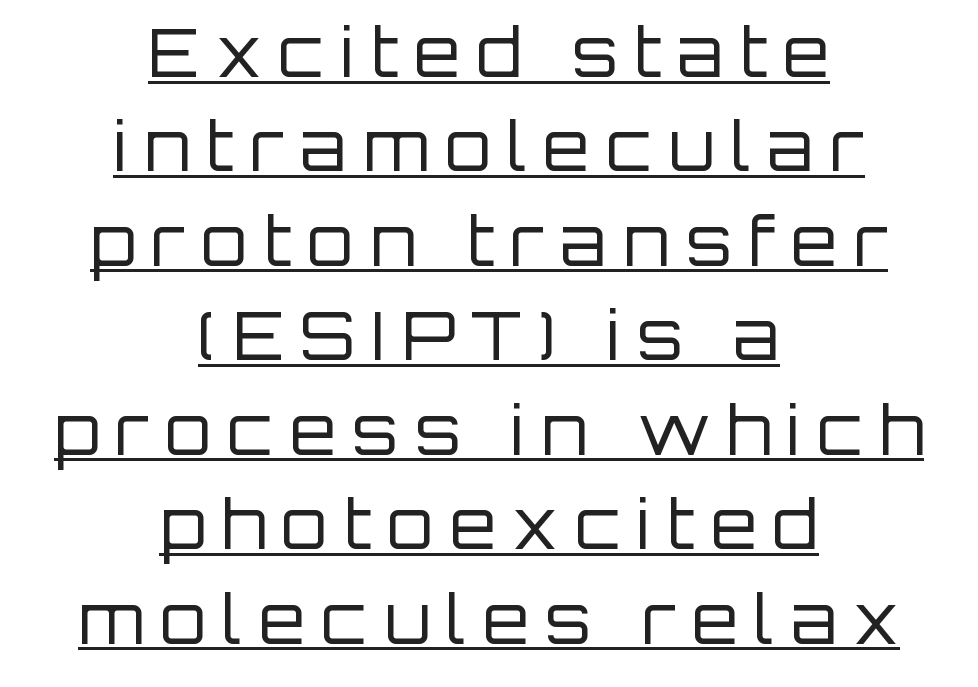
Stems and bowls with no extra thickness — not bold. These lines were composed using upright roman letters. The sample's only ornament is a line tracing under the words. The typeface chosen for these lines omits serifs. Observe the wide spacing: letters keep a clear distance from each other. Reading down the block, each line starts at a different indent, mirrored at its end.
